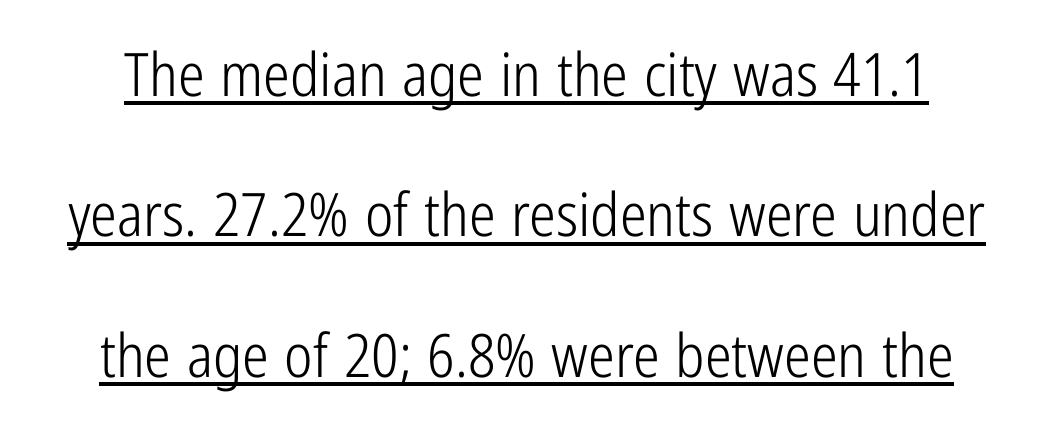
Q: Is the text bold? A: No.
Q: Is the text italic (slanted)? A: No, it is upright.
Q: Is the typeface a serif or a sans-serif typeface? A: Sans-serif.
Q: Is the text underlined? A: Yes.
Q: Is the spacing between letters normal or unusually wide? A: Normal.
Q: Is the spacing between lines tight, normal or loose? A: Loose.
Q: Width (condensed, normal, or wide)? A: Condensed.
Q: Stroke contrast? A: Low.
Q: x-height? A: Medium.
Q: Monospaced? A: No.
